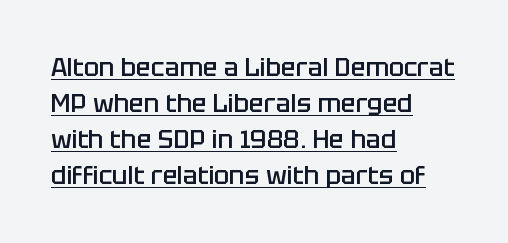
Q: Is the text bold? A: Semi-bold.
Q: Is the text italic (slanted)? A: No, it is upright.
Q: Is the text underlined? A: Yes.
Q: How is the paragraph aligned? A: Left-aligned.
Q: Is the spacing between letters normal or unusually wide? A: Normal.
Q: Is the spacing between lines tight, normal or loose? A: Normal.
